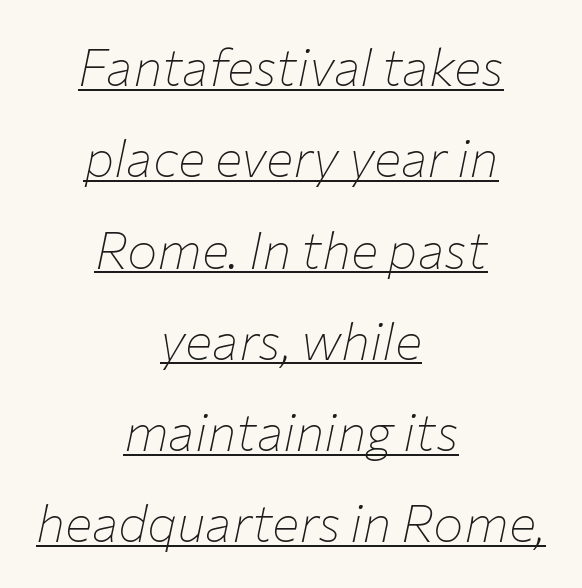
Q: Is the text bold? A: No.
Q: Is the text italic (slanted)? A: Yes, it leans right by about 12 degrees.
Q: Is the text underlined? A: Yes.
Q: How is the paragraph aligned? A: Centered.
Q: Is the spacing between letters normal or unusually wide? A: Normal.
Q: Width (condensed, normal, or wide)? A: Normal.
Q: Stroke contrast? A: Low.
Q: x-height? A: Medium.
Q: Monospaced? A: No.
